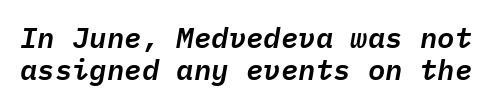
The image shows 29 px text type, italic (leaning right), monospaced; set tight line spacing (1.11x), normal letter spacing, not underlined; low stroke contrast and a medium x-height.
